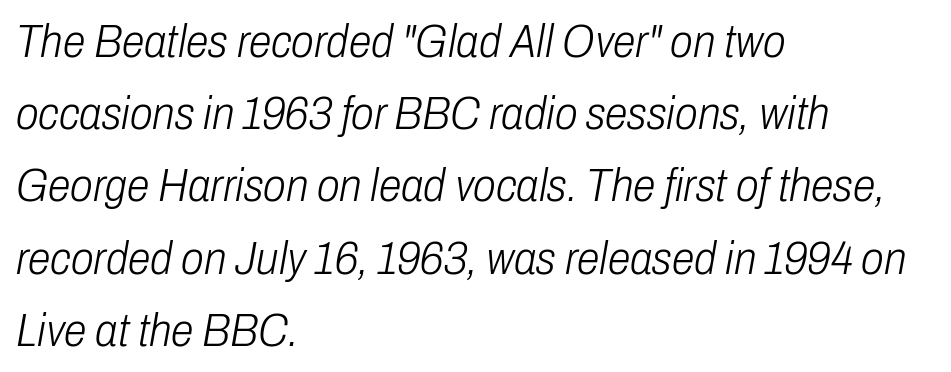
The image shows 46 px light, condensed type, italic (leaning right); set left-aligned, normal line spacing (1.57x), normal letter spacing, not underlined; low stroke contrast and a medium x-height.
